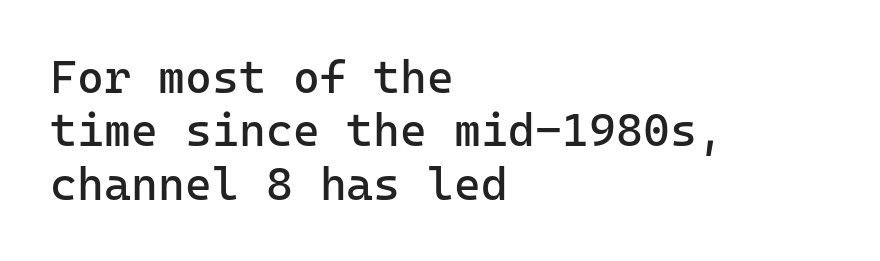
{"serif": "no", "italic": "no", "bold": "no", "weight": "regular", "width": "normal", "stroke_contrast": "low", "x_height": "medium", "monospaced": "yes", "underline": "no", "align": "left", "line_spacing_ratio": 1.16, "letter_spacing": "normal", "letter_spacing_em": 0.0, "glyph_px": 46}
